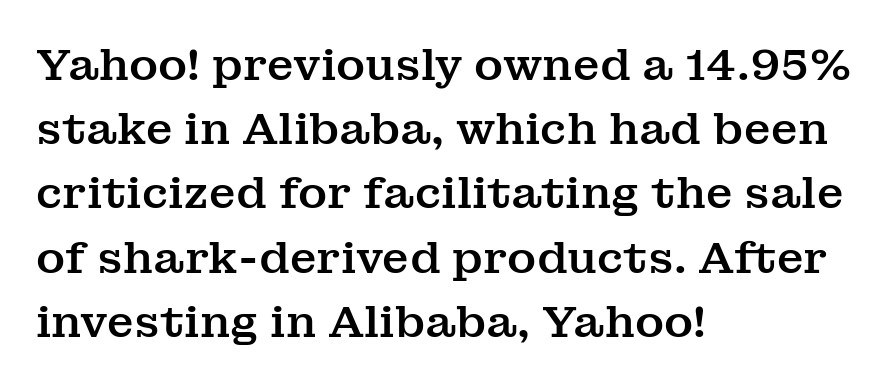
Font category for this specimen: serif. Every character sits straight up, as roman type does. Quick note: interline space is typical. The passage is arranged the way most books set body copy — flush left. Anything drawn beneath the words? Only blank space. Each letter keeps its own natural width here, so spacing adapts to shape.
